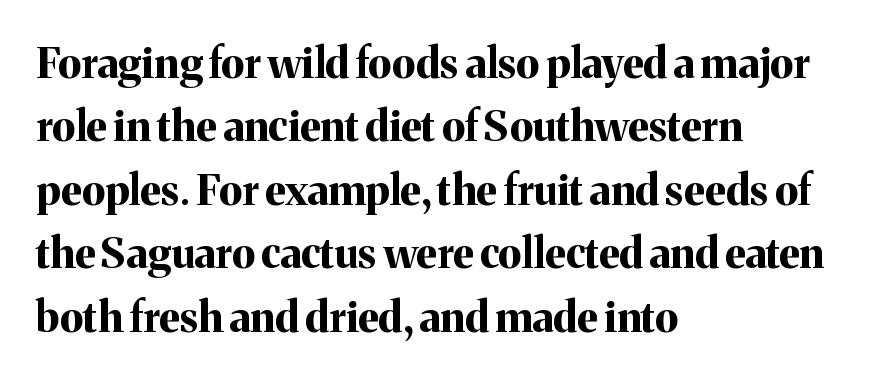
Here the designer chose a conventional face with non-uniform glyph widths. Nothing unusual about the tracking: characters are spaced as the font intends. It's the straight-up-and-down kind of type. Line starts are locked; line ends wander. Does the weight exceed regular? Yes, all the way to bold. Small tapered or slab feet sit at the stroke ends, so this counts as serif.
